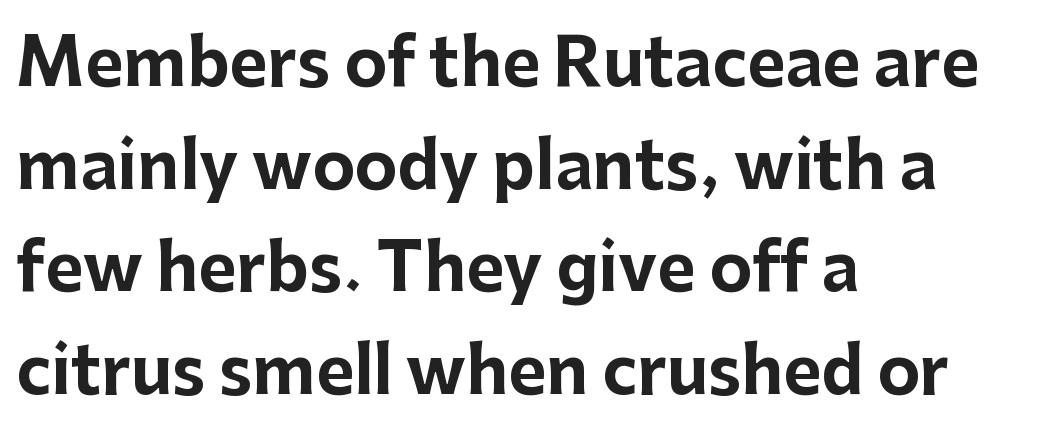
The image shows 65 px bold sans-serif type, upright; set left-aligned, normal line spacing (1.58x), normal letter spacing, not underlined; low stroke contrast and a medium x-height.
